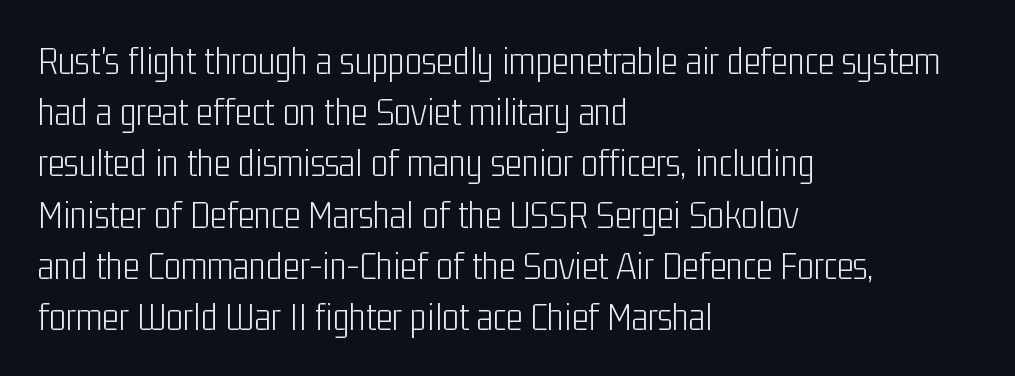
Varying glyph widths throughout — classic text-font behaviour. Posture: upright roman. Vertical spacing — default. Observe the absence of serifs on each vertical stroke in this sample. Short note: letters normally spaced.
